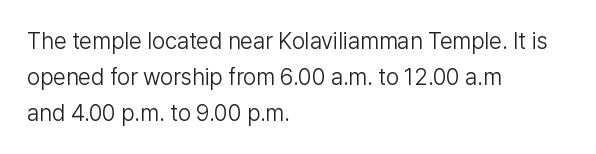
The foot of each line stays bare and open. It's the straight-up-and-down kind of type. The gaps between neighbouring characters are ordinary and unremarkable. A normal amount of white space separates one row of letters from the next. Typeset ragged right — the left edge is the straight one. Is the stroke heavy? The answer is a plain regular-or-lighter.
